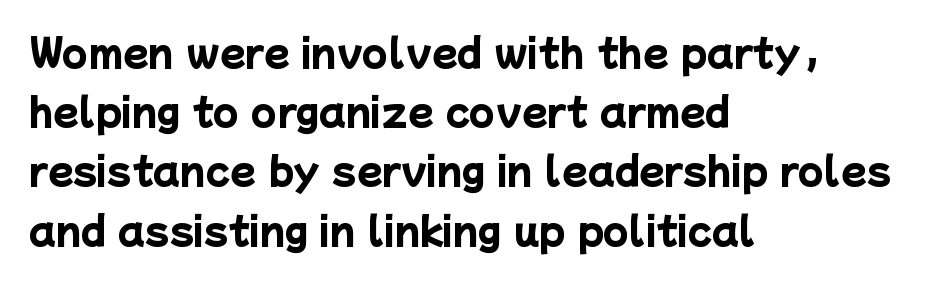
Q: Is the text bold? A: Yes.
Q: Is the typeface a serif or a sans-serif typeface? A: Sans-serif.
Q: Is the text underlined? A: No.
Q: How is the paragraph aligned? A: Left-aligned.
Q: Is the spacing between letters normal or unusually wide? A: Normal.
Q: Is the spacing between lines tight, normal or loose? A: Normal.
Q: Width (condensed, normal, or wide)? A: Normal.
Q: Stroke contrast? A: Low.
Q: x-height? A: Medium.
Q: Monospaced? A: No.
